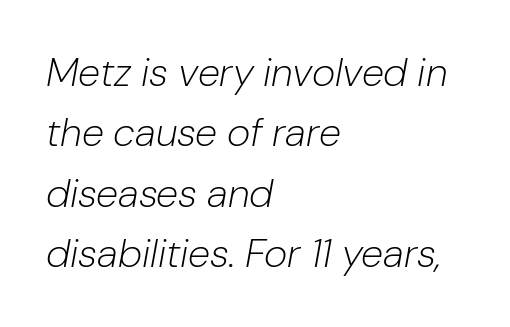
Q: Is the text bold? A: No.
Q: Is the text italic (slanted)? A: Yes, it leans right by about 10 degrees.
Q: Is the text underlined? A: No.
Q: How is the paragraph aligned? A: Left-aligned.
Q: Is the spacing between letters normal or unusually wide? A: Normal.
Q: Is the spacing between lines tight, normal or loose? A: Normal.
Q: Width (condensed, normal, or wide)? A: Normal.
Q: Stroke contrast? A: Low.
Q: x-height? A: Medium.
Q: Monospaced? A: No.
